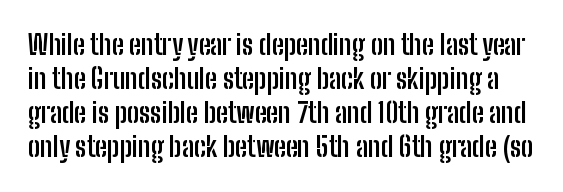
The image shows 27 px bold type, upright; set normal line spacing (1.26x), normal letter spacing, not underlined.
